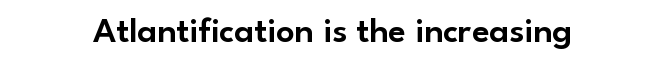
The image shows 36 px sans-serif type, upright; set normal letter spacing, not underlined; low stroke contrast and a small x-height.
